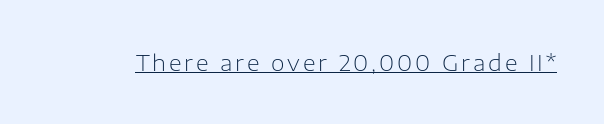
Q: Is the text bold? A: No.
Q: Is the text italic (slanted)? A: No, it is upright.
Q: Is the text underlined? A: Yes.
